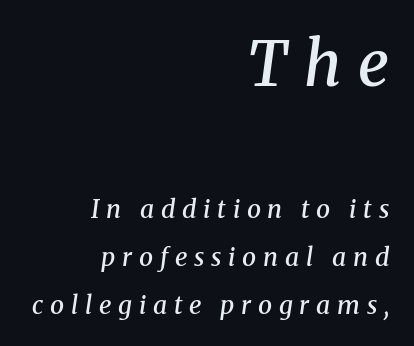
The image shows 62 px semibold serif type, italic (leaning right); set right-aligned, loose line spacing (1.91x), unusually wide letter spacing (+0.27 em), not underlined; the first (top) block is 2.48x larger; medium stroke contrast and a medium x-height.
